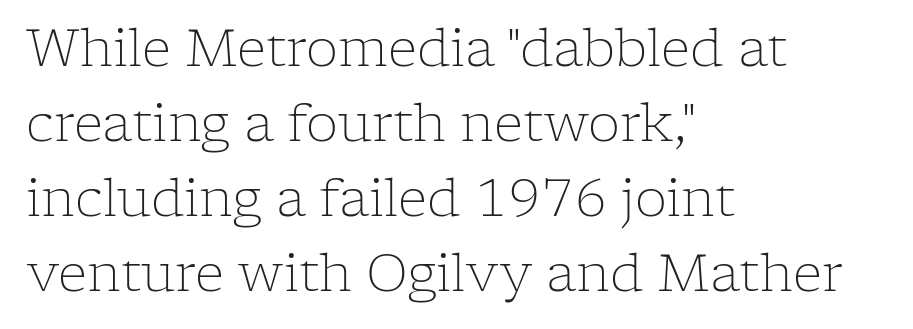
Q: Is the text bold? A: No.
Q: Is the text italic (slanted)? A: No, it is upright.
Q: Is the typeface a serif or a sans-serif typeface? A: Serif.
Q: Is the text underlined? A: No.
Q: How is the paragraph aligned? A: Left-aligned.
Q: Is the spacing between letters normal or unusually wide? A: Normal.
Q: Is the spacing between lines tight, normal or loose? A: Normal.
Q: Width (condensed, normal, or wide)? A: Normal.
Q: Stroke contrast? A: Low.
Q: x-height? A: Medium.
Q: Monospaced? A: No.
